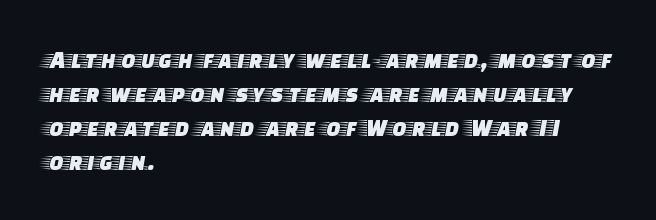
{"underline": "no", "align": "left", "line_spacing": "normal", "line_spacing_ratio": 1.31, "letter_spacing": "normal", "letter_spacing_em": 0.0, "glyph_px": 26}
